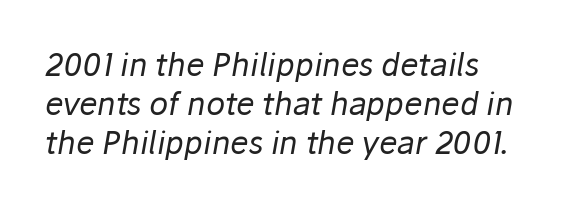
Q: Is the text bold? A: No.
Q: Is the text italic (slanted)? A: Yes, it leans right by about 10 degrees.
Q: Is the text underlined? A: No.
Q: How is the paragraph aligned? A: Left-aligned.
Q: Is the spacing between letters normal or unusually wide? A: Normal.
Q: Is the spacing between lines tight, normal or loose? A: Normal.
Q: Width (condensed, normal, or wide)? A: Normal.
Q: Stroke contrast? A: Low.
Q: x-height? A: Medium.
Q: Monospaced? A: No.
